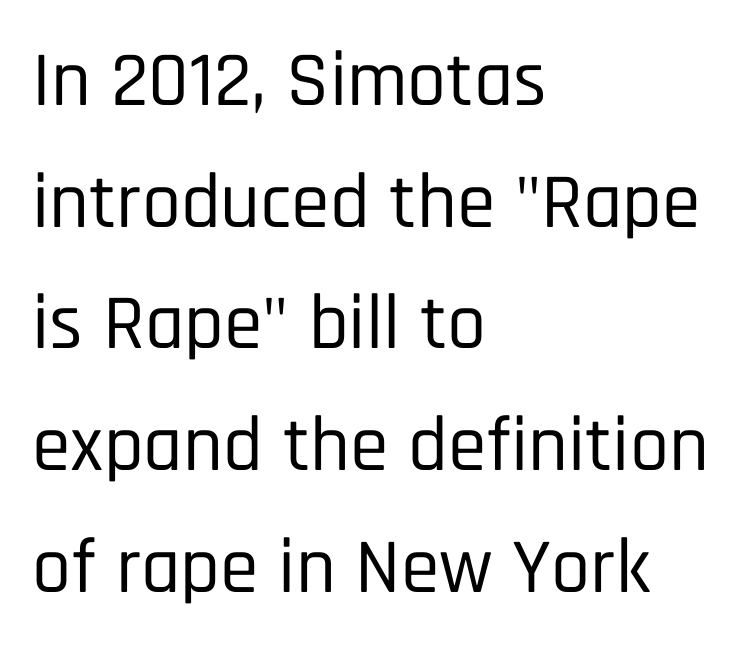
{"serif": "no", "italic": "no", "width": "condensed", "stroke_contrast": "low", "x_height": "large", "monospaced": "no", "underline": "no", "align": "left", "line_spacing": "normal", "line_spacing_ratio": 1.56, "letter_spacing": "normal", "letter_spacing_em": 0.0, "glyph_px": 78}
